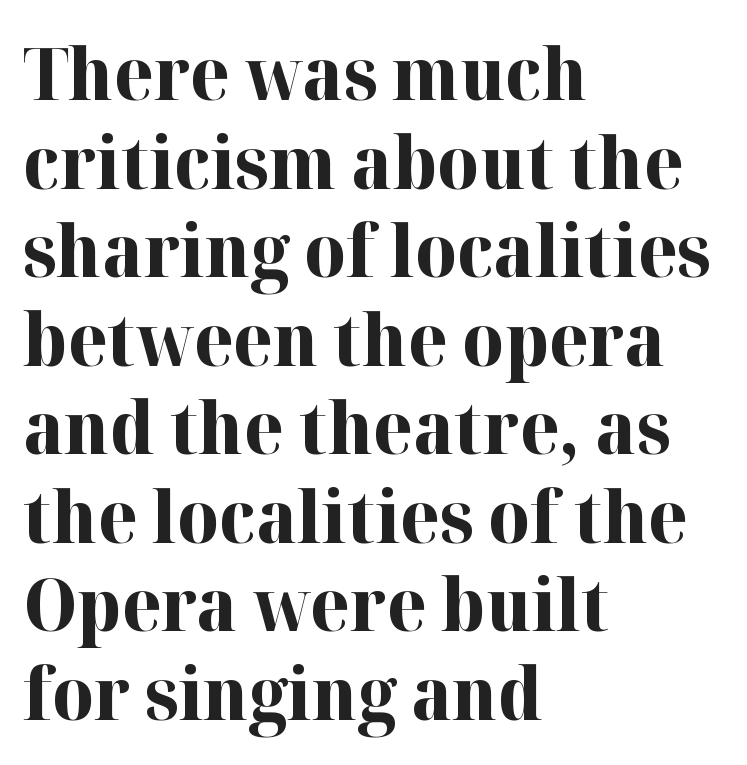
Typesetter's note: full bold, strokes at maximum text heaviness. The paragraph shown leans on its left margin. Proportional: the letters do not fall into vertical columns. The text was rendered using a seriffed face with decorative stroke endings. Words appear dense and cohesive because spacing is normal. This sample uses an upright cut, with every glyph sitting square on the baseline.
